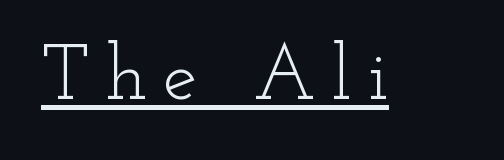
Tracking here is generous; glyphs stand well apart from one another. Posture: upright roman. Each letter keeps its own natural width here, so spacing adapts to shape. Letterform terminals end in serifs throughout the passage. Stroke mass is kept to a normal reading level or below.
